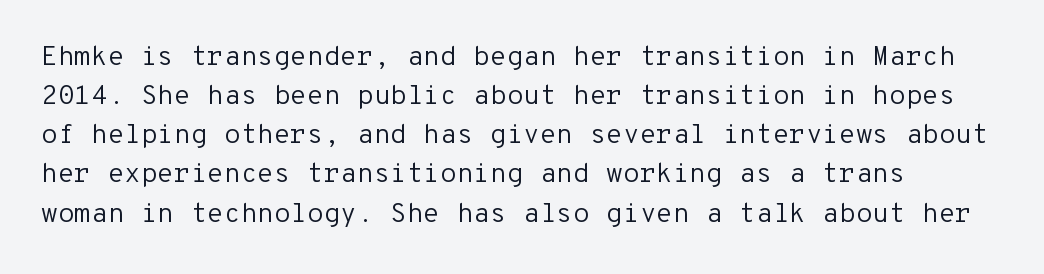
{"italic": "no", "bold": "no", "underline": "no", "align": "left", "line_spacing": "normal", "line_spacing_ratio": 1.45, "letter_spacing": "normal", "letter_spacing_em": 0.0, "glyph_px": 27}
